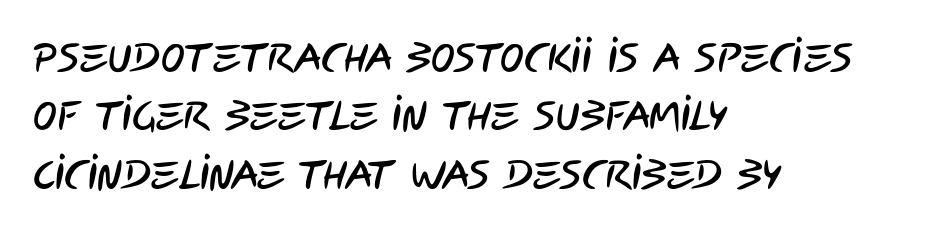
The image shows 40 px condensed sans-serif type; set left-aligned, normal line spacing (1.46x), normal letter spacing, not underlined; low stroke contrast and a large x-height.
